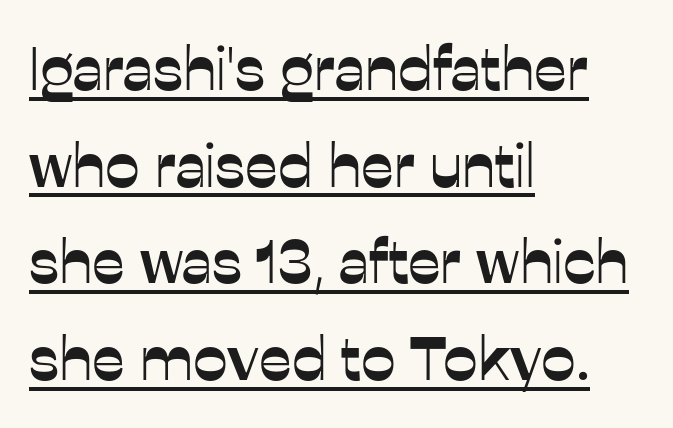
The image shows 62 px sans-serif type, upright; set left-aligned, normal line spacing (1.56x), normal letter spacing, underlined; low stroke contrast and a medium x-height.
